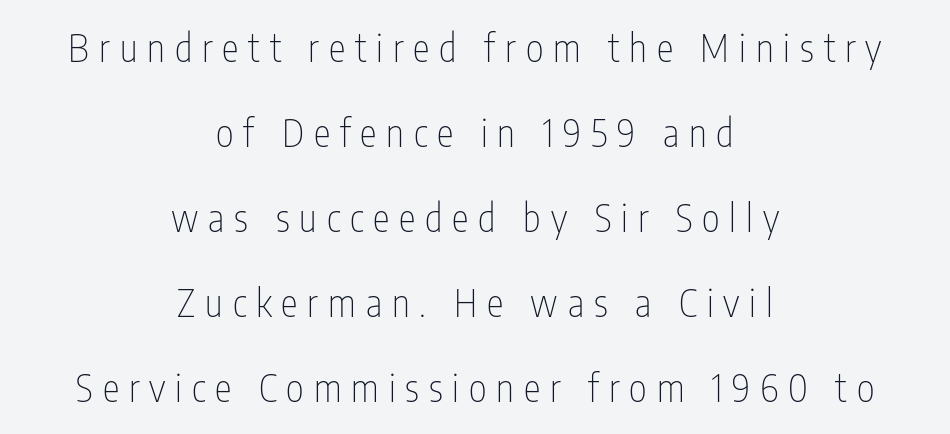
{"serif": "no", "italic": "no", "bold": "no", "weight": "thin", "width": "condensed", "stroke_contrast": "low", "x_height": "medium", "monospaced": "no", "underline": "no", "align": "center", "line_spacing": "loose", "line_spacing_ratio": 2.24, "letter_spacing": "wide", "letter_spacing_em": 0.26, "glyph_px": 38}
